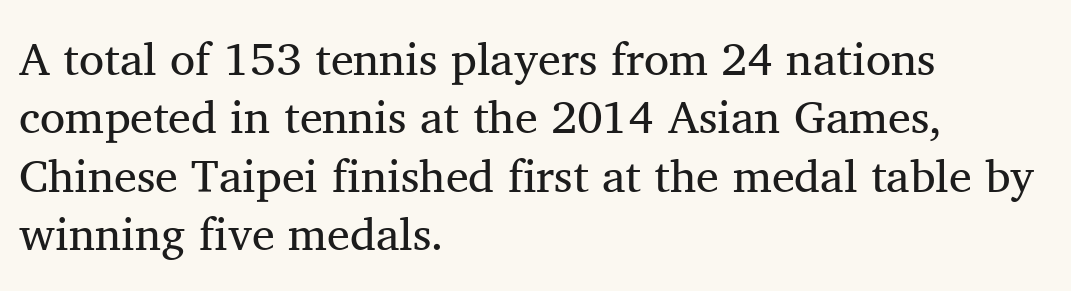
The letters stand straight up with perfectly vertical stems. Each letter keeps its own natural width here, so spacing adapts to shape. Compared with a centered layout, this one pins lines to the left instead. Summary of vertical rhythm: regular, with standard interline spacing. A light-to-regular cut is what we see here. The space directly below the letters is spotless.
